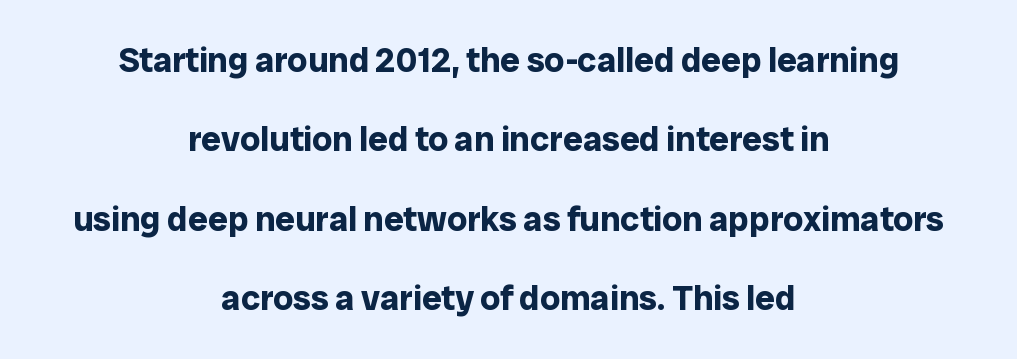
The image shows 35 px bold sans-serif type, upright; set centered, loose line spacing (2.27x), normal letter spacing, not underlined; low stroke contrast and a medium x-height.
